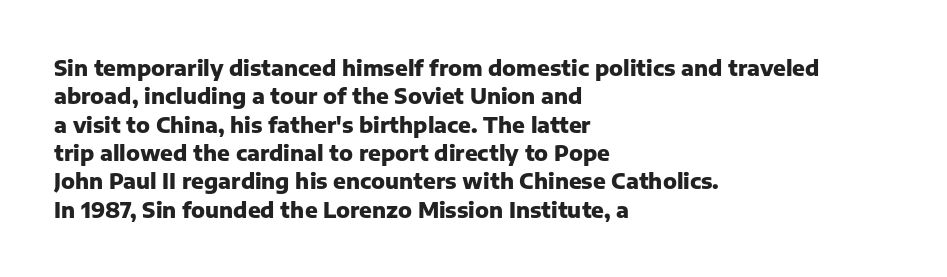
The lines in this sample share a left origin and differ only in where they stop. The block of text has a typical density, with ordinary space between rows. Posture: upright roman. The characters look thick and weighty, a clear bold. Letters rest on an invisible, unmarked baseline. There is no visible air inserted between adjacent glyphs.
